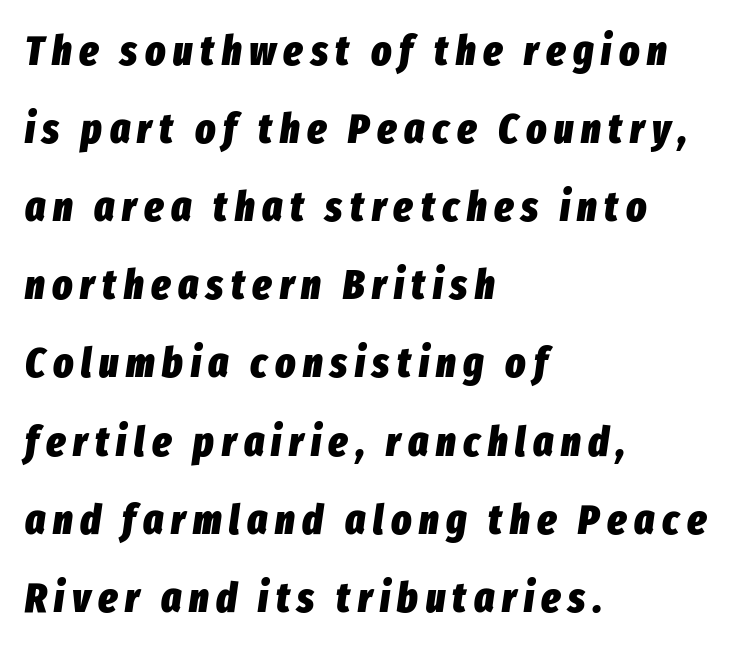
{"italic": "yes", "lean": "right", "slant_degrees": 8, "bold": "yes", "weight": "heavy", "width": "condensed", "stroke_contrast": "low", "x_height": "medium", "monospaced": "no", "underline": "no", "align": "left", "line_spacing_ratio": 1.86, "glyph_px": 42}
